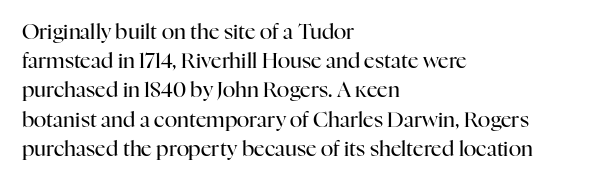
The image shows 21 px text type, upright; set left-aligned, normal line spacing (1.39x), normal letter spacing, not underlined.
